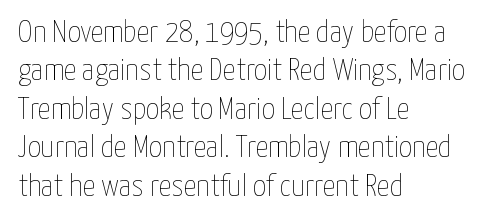
The image shows 32 px thin, condensed type, upright; set left-aligned, line spacing 1.2x, normal letter spacing, not underlined; low stroke contrast and a medium x-height.
